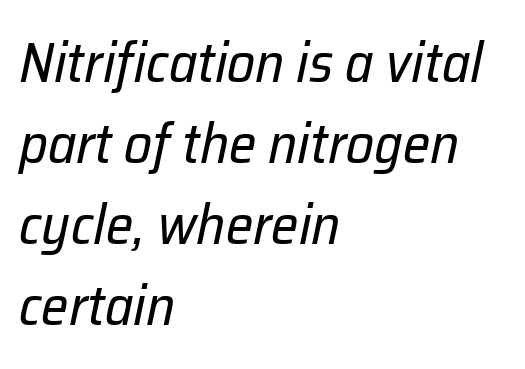
{"italic": "yes", "lean": "right", "slant_degrees": 12, "bold": "no", "weight": "regular", "width": "normal", "stroke_contrast": "low", "x_height": "medium", "monospaced": "no", "underline": "no", "align": "left", "line_spacing": "normal", "line_spacing_ratio": 1.47, "letter_spacing": "normal", "letter_spacing_em": 0.0, "glyph_px": 55}
